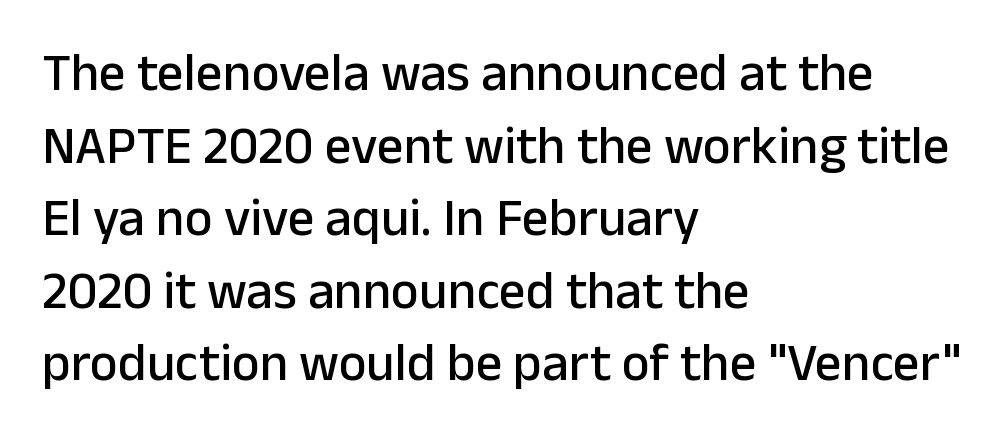
The image shows 53 px sans-serif type, upright; set left-aligned, normal line spacing (1.37x), normal letter spacing, not underlined; low stroke contrast and a medium x-height.
